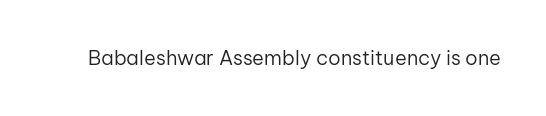
{"italic": "no", "bold": "no", "underline": "no", "letter_spacing": "normal", "letter_spacing_em": 0.0, "glyph_px": 20}
